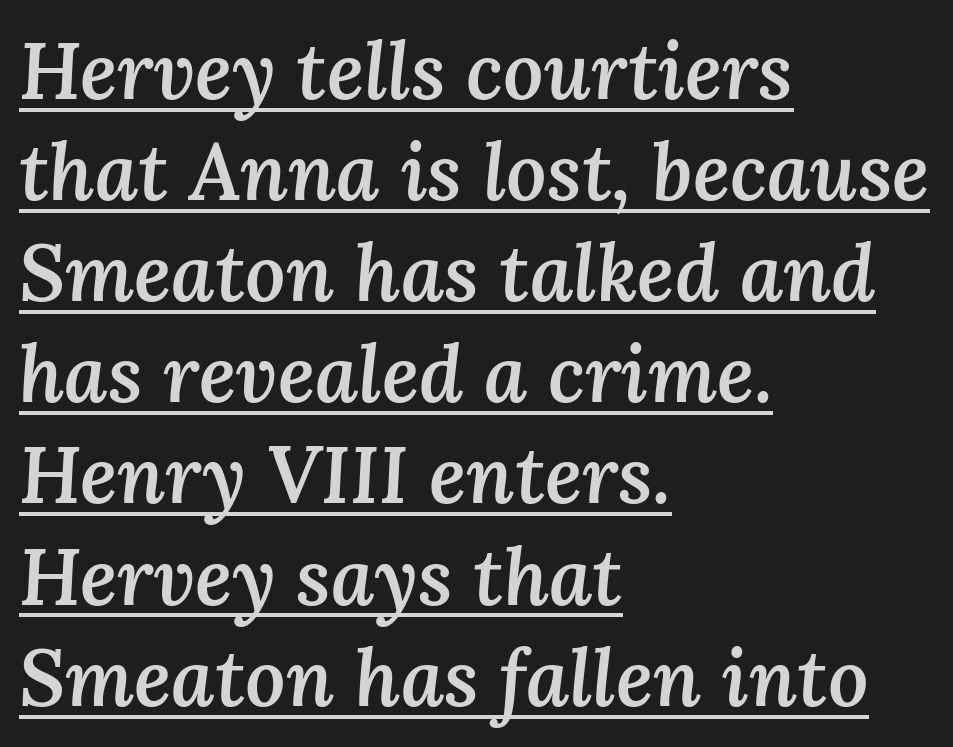
{"italic": "yes", "lean": "right", "slant_degrees": 3, "bold": "semi", "weight": "semibold", "width": "normal", "stroke_contrast": "medium", "x_height": "medium", "monospaced": "no", "underline": "yes", "align": "left", "line_spacing": "normal", "line_spacing_ratio": 1.28, "letter_spacing": "normal", "letter_spacing_em": 0.0, "glyph_px": 79}
